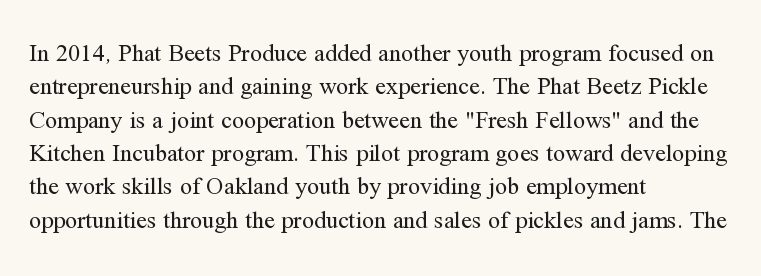
{"italic": "no", "bold": "no", "underline": "no", "align": "left", "line_spacing": "normal", "line_spacing_ratio": 1.39, "letter_spacing": "normal", "letter_spacing_em": 0.0, "glyph_px": 24}
